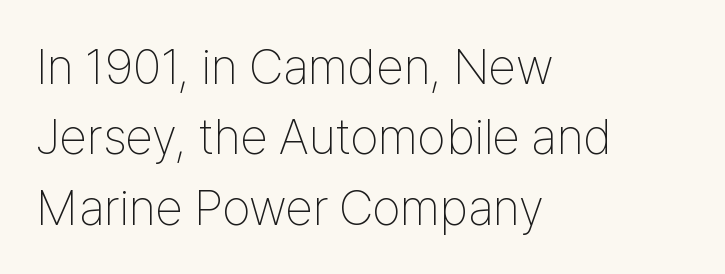
Every character sits straight up, as roman type does. Students, observe: this is what conventionally led text looks like. The glyphs in this specimen are sans serif. Each stroke keeps to a modest, everyday thickness or less. Where is the straight margin? On the left. The foot of each line stays bare and open.
